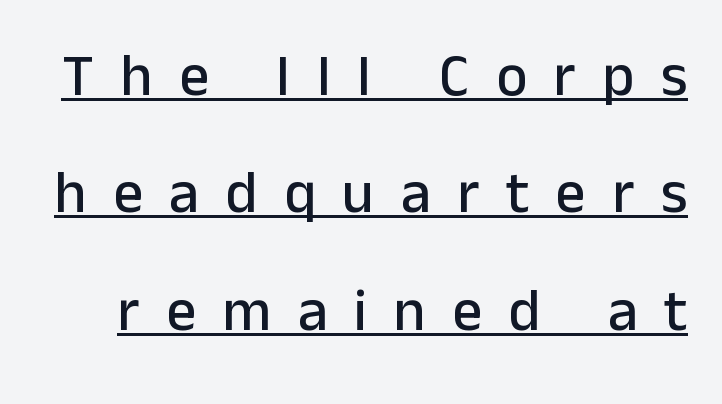
{"serif": "no", "italic": "no", "width": "normal", "stroke_contrast": "low", "x_height": "medium", "monospaced": "no", "underline": "yes", "line_spacing": "loose", "line_spacing_ratio": 1.99, "letter_spacing": "wide", "letter_spacing_em": 0.45, "glyph_px": 59}
